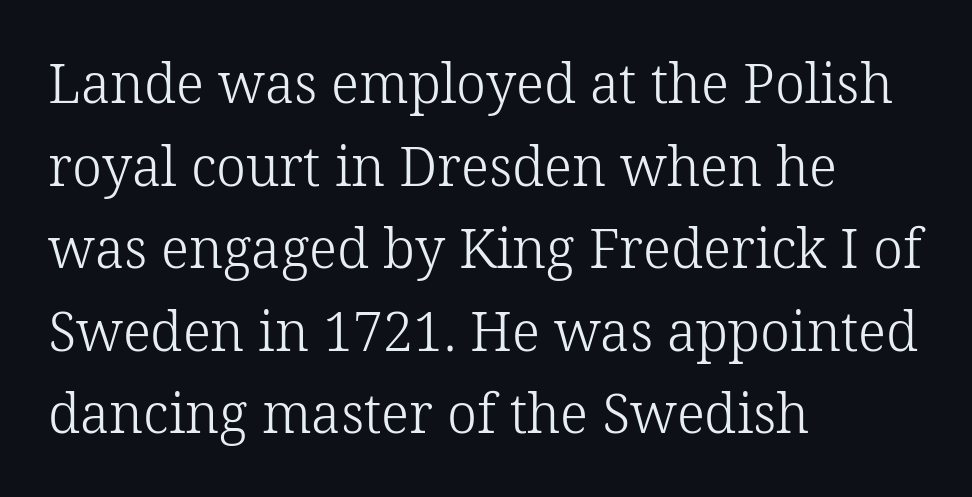
The image shows 54 px light serif type, upright; set left-aligned, normal line spacing (1.53x), normal letter spacing, not underlined; low stroke contrast and a medium x-height.
